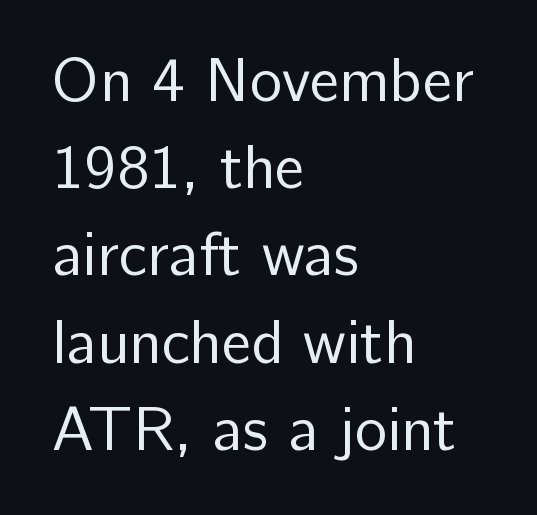
The image shows 61 px regular-weight sans-serif type, upright; set left-aligned, normal line spacing (1.43x), normal letter spacing, not underlined; low stroke contrast and a medium x-height.
